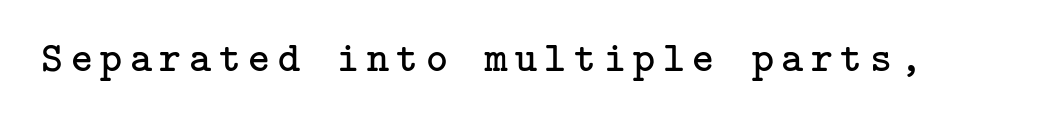
The image shows 42 px regular-weight serif type, upright; set not underlined; low stroke contrast and a medium x-height.
